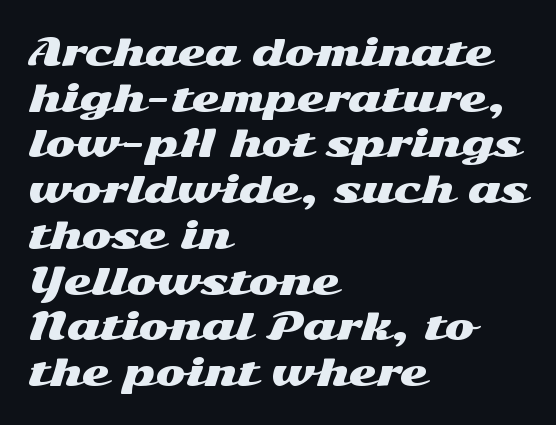
{"serif": "no", "width": "wide", "stroke_contrast": "medium", "x_height": "medium", "monospaced": "no", "underline": "no", "align": "left", "line_spacing": "normal", "line_spacing_ratio": 1.27, "letter_spacing": "normal", "letter_spacing_em": 0.0, "glyph_px": 36}
